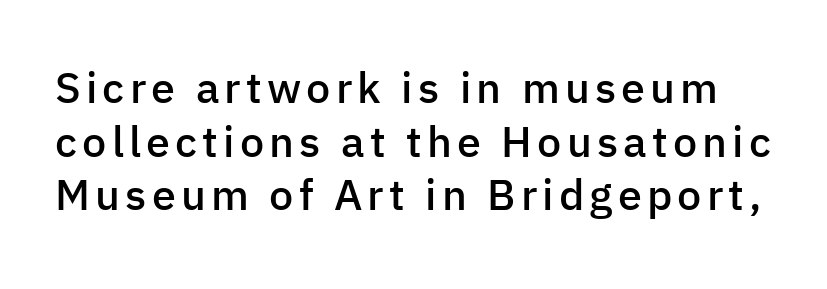
{"serif": "no", "italic": "no", "bold": "semi", "weight": "semibold", "width": "normal", "stroke_contrast": "low", "x_height": "medium", "monospaced": "no", "underline": "no", "line_spacing": "normal", "line_spacing_ratio": 1.25, "glyph_px": 43}
